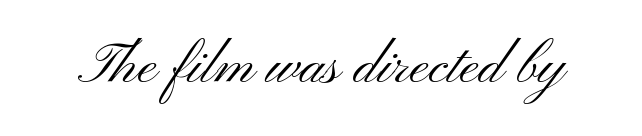
What kind of face is this? One without serifs — a sans. Is this a fixed-width face? No — the glyphs have proportional, varying widths. Check the space under the baseline: it is left empty. Stroke mass is kept to a normal reading level or below. The line texture is even and compact thanks to regular tracking.
